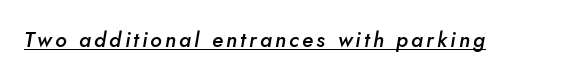
The image shows 21 px text type, italic (leaning right); set underlined.
